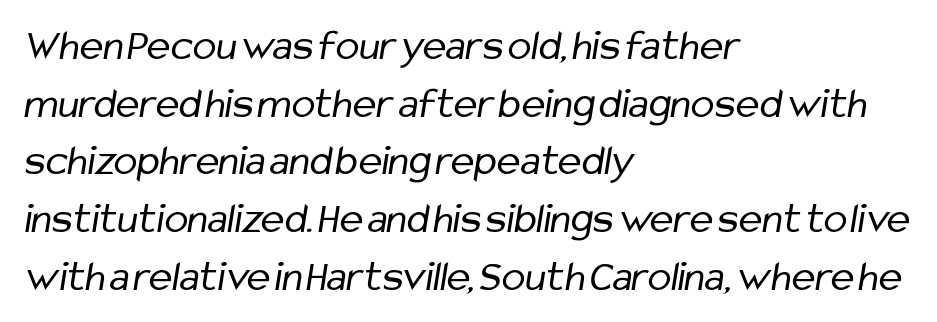
{"serif": "no", "bold": "no", "weight": "regular", "width": "condensed", "stroke_contrast": "low", "x_height": "medium", "monospaced": "no", "underline": "no", "align": "left", "line_spacing": "normal", "line_spacing_ratio": 1.31, "letter_spacing": "normal", "letter_spacing_em": 0.0, "glyph_px": 44}
